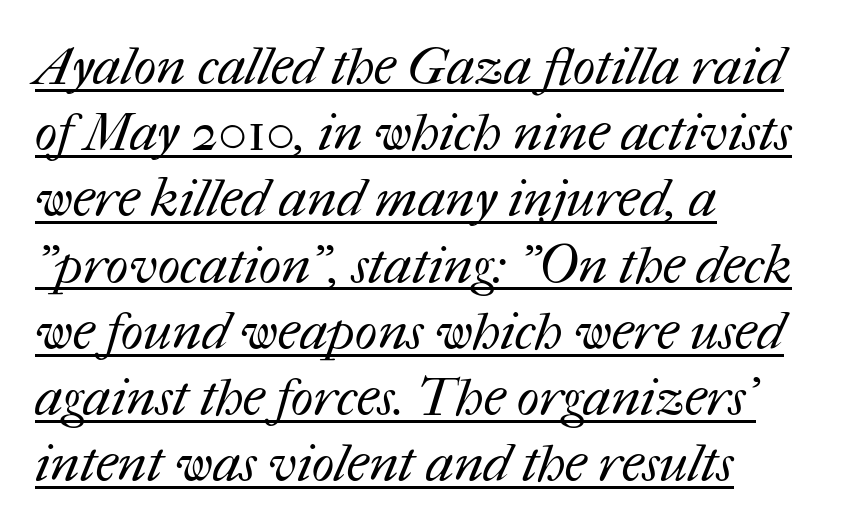
{"bold": "no", "weight": "regular", "width": "normal", "stroke_contrast": "medium", "x_height": "medium", "monospaced": "no", "underline": "yes", "align": "left", "line_spacing": "normal", "line_spacing_ratio": 1.25, "letter_spacing": "normal", "letter_spacing_em": 0.0, "glyph_px": 53}
